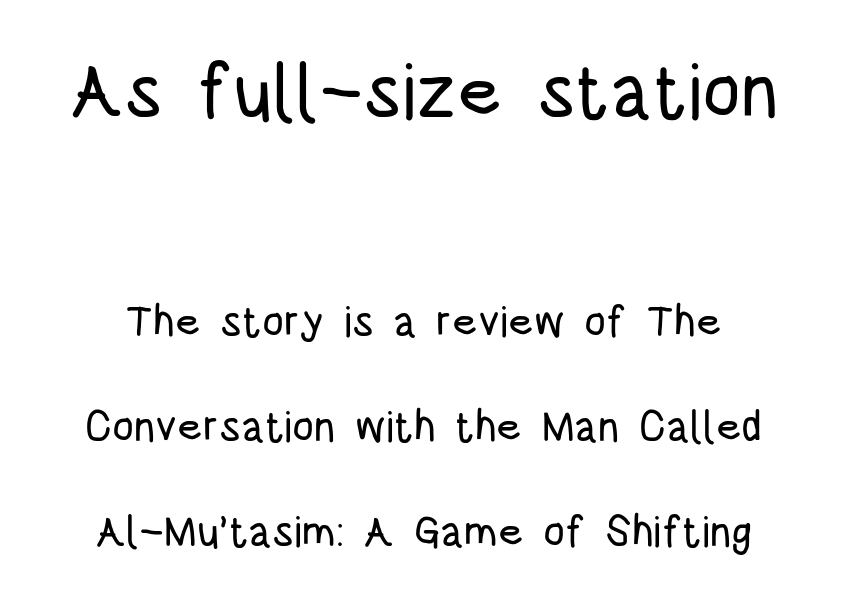
The image shows 76 px condensed sans-serif type, upright; set loose line spacing (2.44x), normal letter spacing, not underlined; the first (top) block is 1.77x larger; low stroke contrast and a large x-height.
